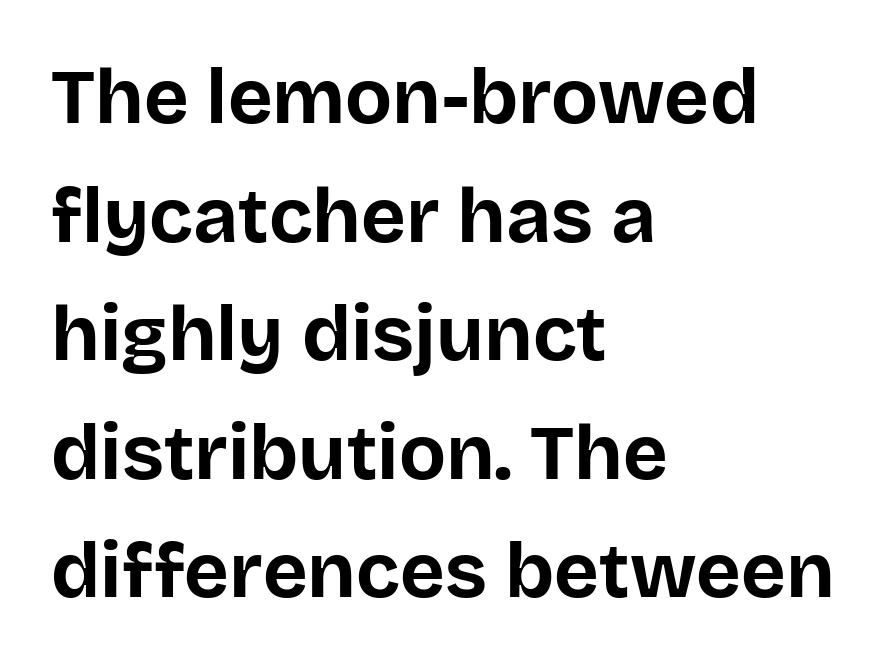
Q: Is the text bold? A: Yes.
Q: Is the text italic (slanted)? A: No, it is upright.
Q: Is the typeface a serif or a sans-serif typeface? A: Sans-serif.
Q: Is the text underlined? A: No.
Q: How is the paragraph aligned? A: Left-aligned.
Q: Is the spacing between letters normal or unusually wide? A: Normal.
Q: Is the spacing between lines tight, normal or loose? A: Normal.
Q: Width (condensed, normal, or wide)? A: Normal.
Q: Stroke contrast? A: Low.
Q: x-height? A: Large.
Q: Monospaced? A: No.
